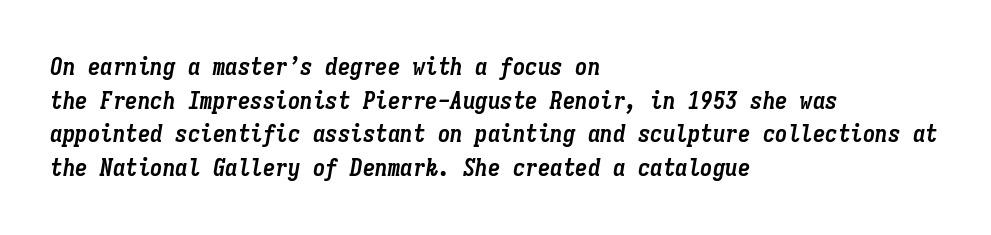
The image shows 25 px bold type, italic (leaning right); set left-aligned, normal line spacing (1.35x), normal letter spacing, not underlined.
